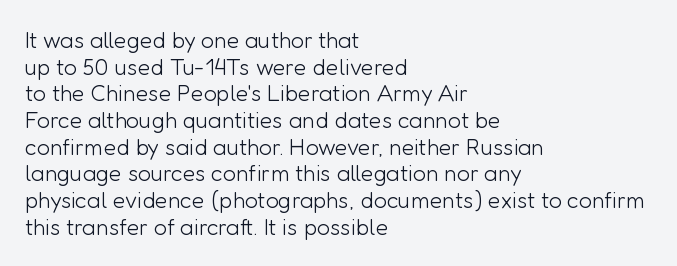
{"italic": "no", "bold": "no", "underline": "no", "align": "left", "line_spacing_ratio": 1.16, "letter_spacing": "normal", "letter_spacing_em": 0.0, "glyph_px": 23}
